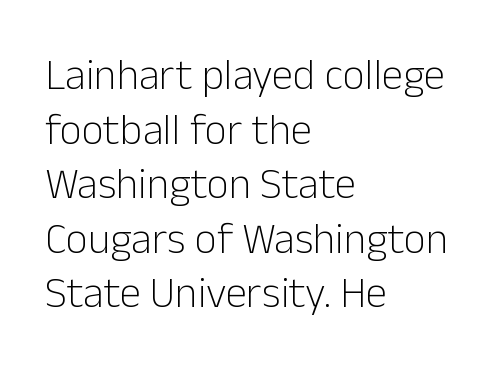
{"serif": "no", "italic": "no", "bold": "no", "weight": "light", "width": "normal", "stroke_contrast": "low", "x_height": "medium", "monospaced": "no", "underline": "no", "align": "left", "line_spacing": "normal", "line_spacing_ratio": 1.27, "letter_spacing": "normal", "letter_spacing_em": 0.0, "glyph_px": 43}
